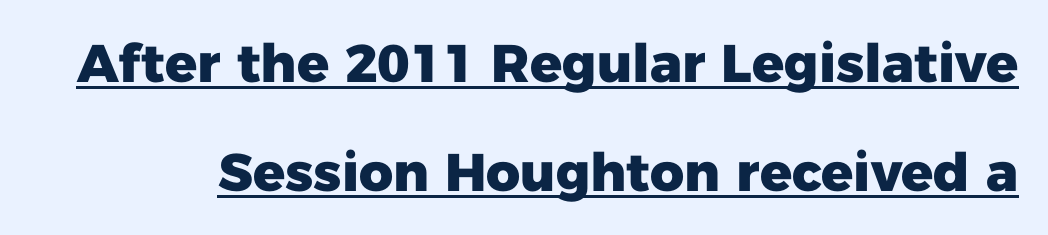
The horizontal fit of the characters is conventional and even. Character widths vary here, with narrow letters taking less room than wide ones. Emphasis is given by a line drawn under the lettering. Whoever set this chose breathing room over compactness in the vertical rhythm. Compared with an ordinary text face, these strokes are far heavier — a full bold. Posture: straight, roman, zero tilt.
